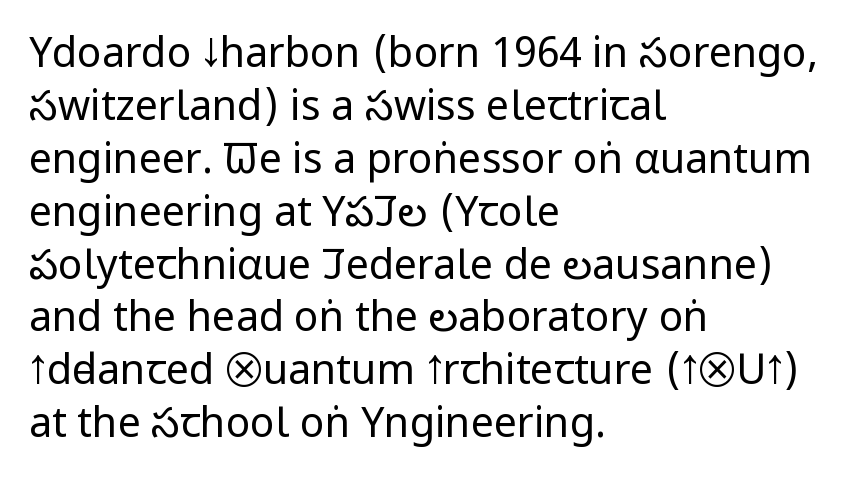
{"serif": "no", "italic": "no", "bold": "no", "weight": "regular", "width": "condensed", "stroke_contrast": "low", "x_height": "large", "monospaced": "no", "underline": "no", "align": "left", "line_spacing": "normal", "line_spacing_ratio": 1.29, "letter_spacing": "normal", "letter_spacing_em": 0.0, "glyph_px": 41}
